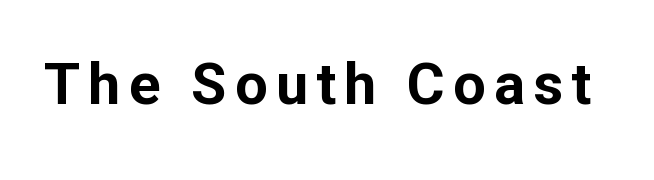
{"serif": "no", "italic": "no", "bold": "yes", "weight": "bold", "width": "normal", "stroke_contrast": "low", "x_height": "medium", "monospaced": "no", "underline": "no", "glyph_px": 58}
